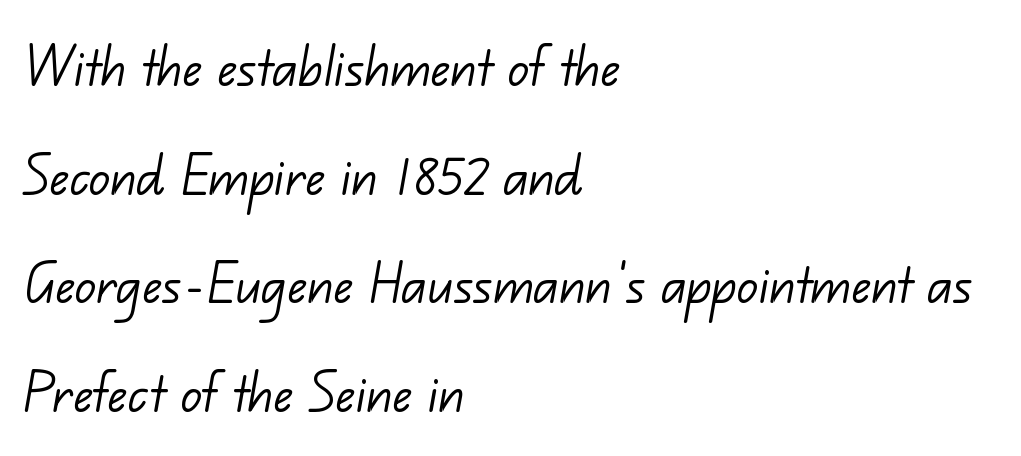
The image shows 65 px light sans-serif type; set left-aligned, normal line spacing (1.67x), normal letter spacing, not underlined; low stroke contrast and a small x-height.
